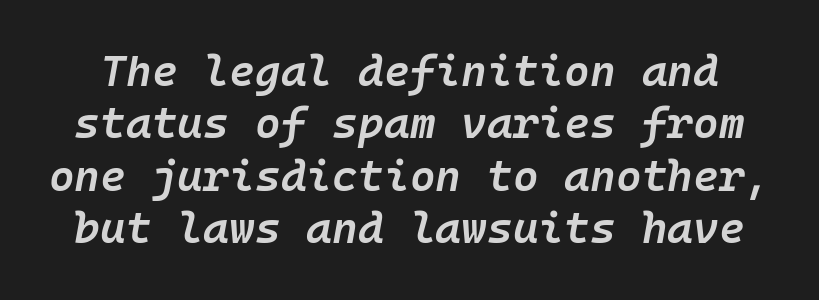
{"italic": "yes", "lean": "right", "slant_degrees": 10, "bold": "semi", "weight": "semibold", "width": "normal", "stroke_contrast": "low", "x_height": "medium", "monospaced": "yes", "underline": "no", "line_spacing_ratio": 1.19, "letter_spacing": "normal", "letter_spacing_em": 0.0, "glyph_px": 44}
